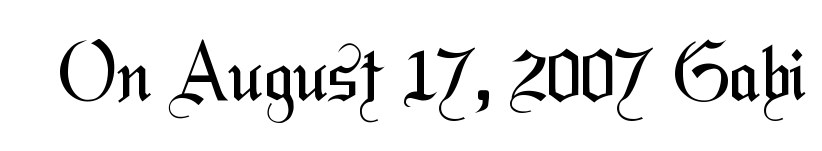
Character widths vary here, with narrow letters taking less room than wide ones. Check where the strokes stop: nothing finishes them off — pure sans. The font is comparable to plain body text, perhaps lighter. Anything drawn beneath the words? Only blank space. Inter-character spacing is left at the font's built-in metrics.
